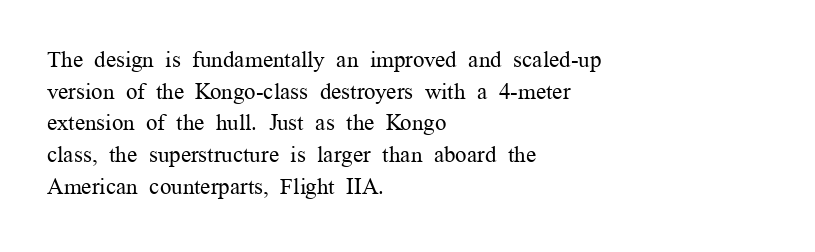
The image shows 23 px text type, upright; set left-aligned, normal line spacing (1.38x), normal letter spacing, not underlined.
